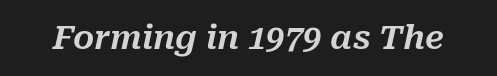
Style check: oblique. Observe the ordinary spacing: letters are neighbours, not strangers. Looks like regular typesetting: each glyph gets only the width it needs. Descenders hang freely into open space.
